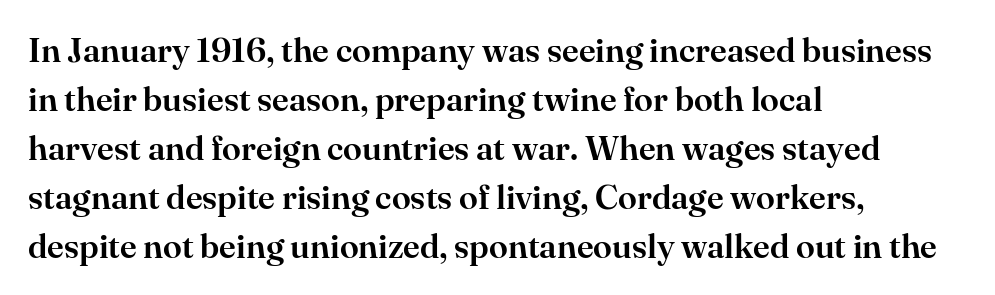
Q: Is the text italic (slanted)? A: No, it is upright.
Q: Is the typeface a serif or a sans-serif typeface? A: Serif.
Q: Is the text underlined? A: No.
Q: How is the paragraph aligned? A: Left-aligned.
Q: Is the spacing between letters normal or unusually wide? A: Normal.
Q: Is the spacing between lines tight, normal or loose? A: Normal.
Q: Width (condensed, normal, or wide)? A: Normal.
Q: Stroke contrast? A: High.
Q: x-height? A: Small.
Q: Monospaced? A: No.
